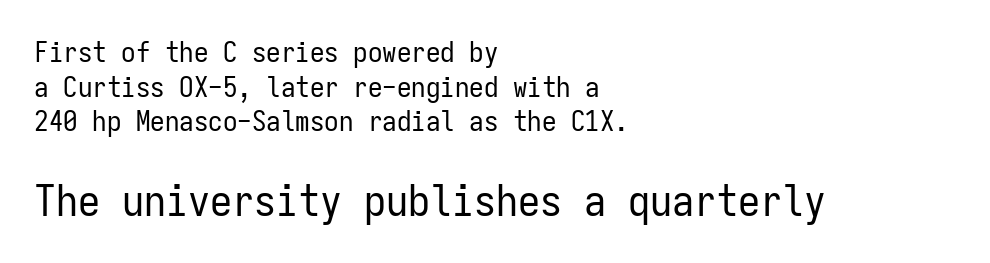
The rendering uses typewriter-style spacing with identical character cells. Which margin do the lines hug? The left one — the right edge is uneven. Note: no serifs on the glyphs. Look at the tracking — it's just the regular setting, nothing added. Stroke thickness stays within the range of a standard reading face or lighter. No word sits above an underline.
